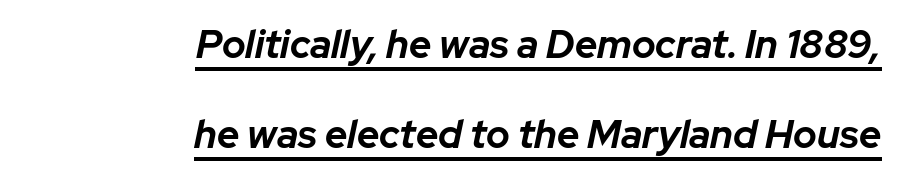
{"italic": "yes", "lean": "right", "slant_degrees": 12, "bold": "yes", "weight": "bold", "width": "normal", "stroke_contrast": "low", "x_height": "medium", "monospaced": "no", "underline": "yes", "align": "right", "line_spacing": "loose", "line_spacing_ratio": 2.31, "letter_spacing": "normal", "letter_spacing_em": 0.0, "glyph_px": 39}
